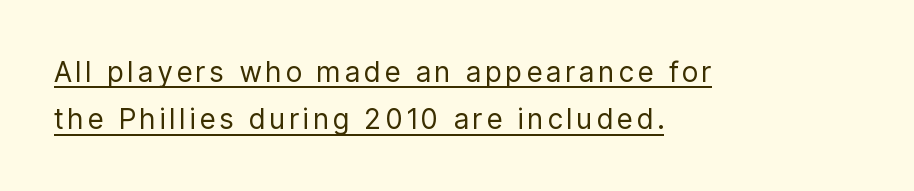
A typographer would call this underscored text. No extra ink here — the face is not bold. Italic? Not at all — the glyphs are vertical. Leading matches the norm, producing a regular column.
